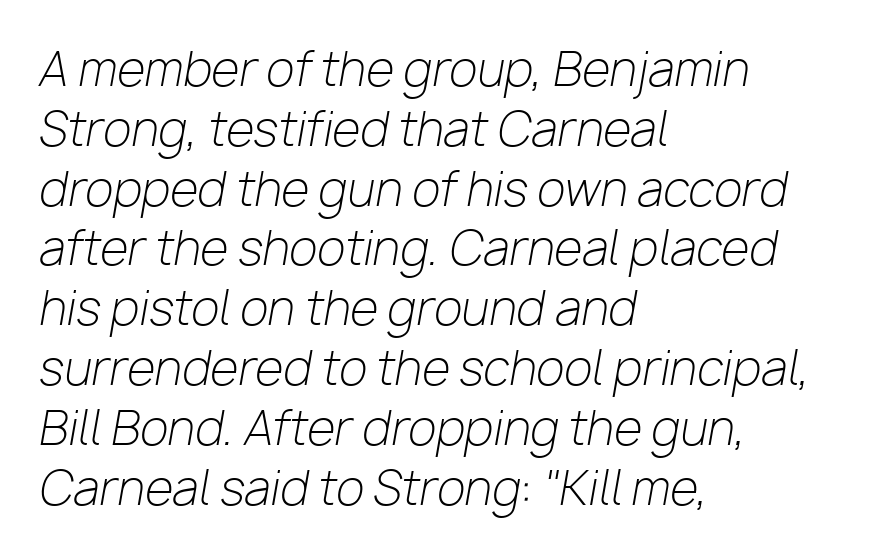
Q: Is the text bold? A: No.
Q: Is the text italic (slanted)? A: Yes, it leans right by about 10 degrees.
Q: Is the text underlined? A: No.
Q: How is the paragraph aligned? A: Left-aligned.
Q: Is the spacing between letters normal or unusually wide? A: Normal.
Q: Is the spacing between lines tight, normal or loose? A: Normal.
Q: Width (condensed, normal, or wide)? A: Normal.
Q: Stroke contrast? A: Low.
Q: x-height? A: Medium.
Q: Monospaced? A: No.
